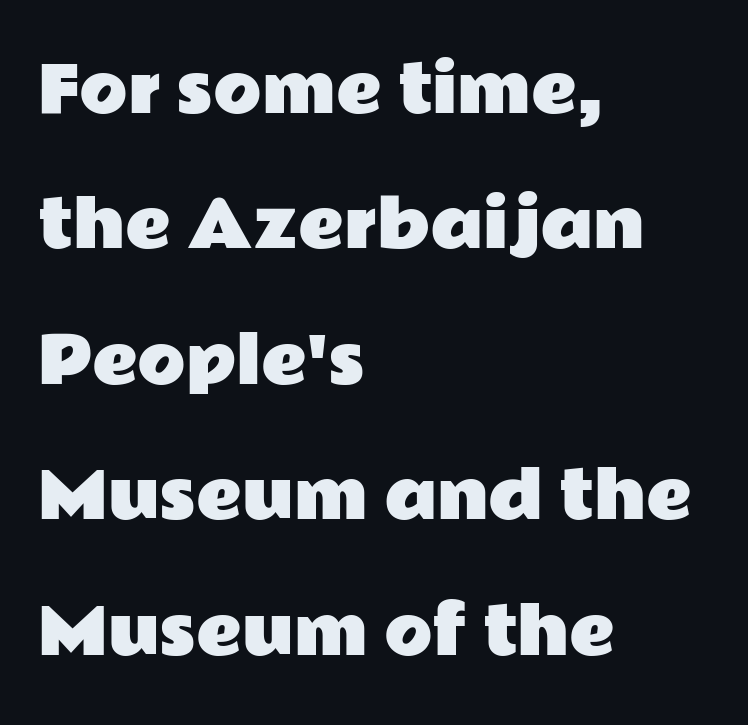
Q: Is the text italic (slanted)? A: No, it is upright.
Q: Is the typeface a serif or a sans-serif typeface? A: Sans-serif.
Q: Is the text underlined? A: No.
Q: How is the paragraph aligned? A: Left-aligned.
Q: Is the spacing between letters normal or unusually wide? A: Normal.
Q: Is the spacing between lines tight, normal or loose? A: Loose.
Q: Width (condensed, normal, or wide)? A: Wide.
Q: Stroke contrast? A: Low.
Q: x-height? A: Medium.
Q: Monospaced? A: No.
